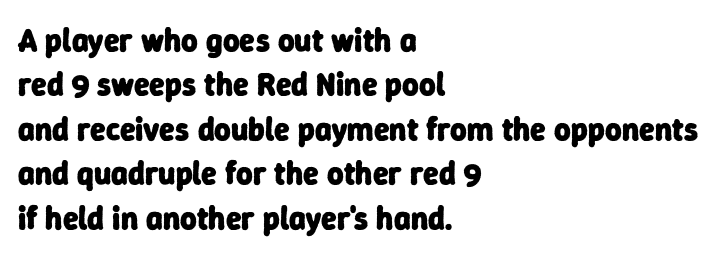
{"serif": "no", "bold": "yes", "weight": "heavy", "width": "normal", "stroke_contrast": "low", "x_height": "medium", "monospaced": "no", "underline": "no", "align": "left", "line_spacing": "normal", "line_spacing_ratio": 1.39, "letter_spacing": "normal", "letter_spacing_em": 0.0, "glyph_px": 32}
